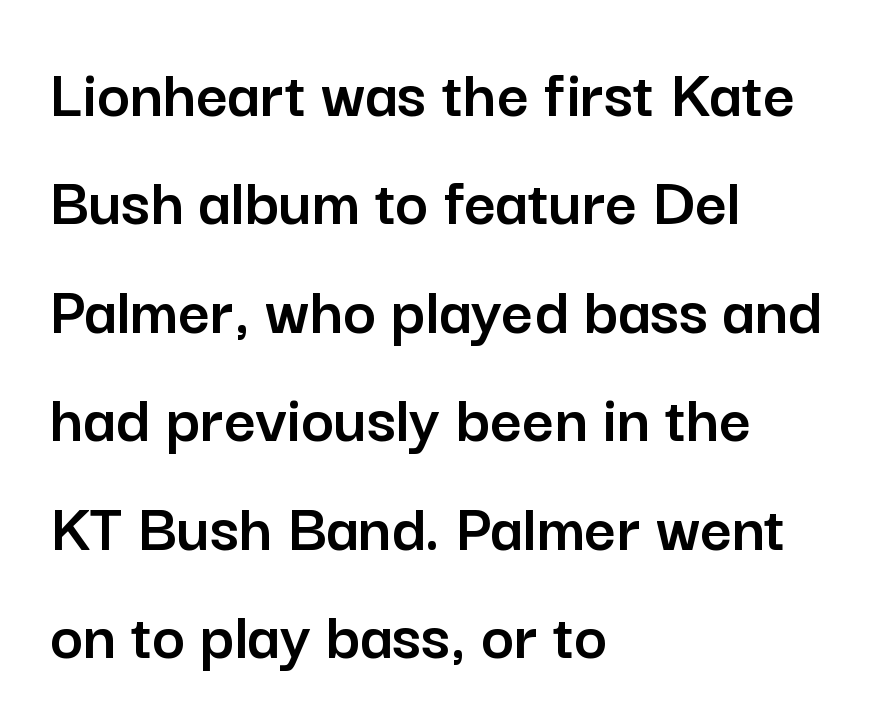
{"serif": "no", "italic": "no", "width": "normal", "stroke_contrast": "low", "x_height": "medium", "monospaced": "no", "underline": "no", "align": "left", "line_spacing": "normal", "line_spacing_ratio": 1.55, "letter_spacing": "normal", "letter_spacing_em": 0.0, "glyph_px": 70}
